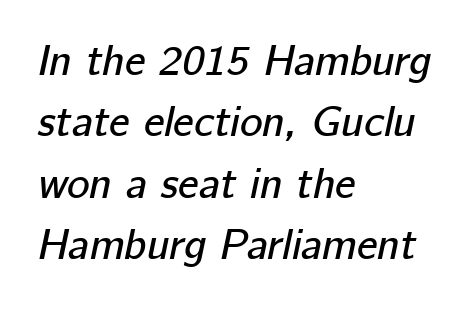
The image shows 43 px text type, italic (leaning right); set left-aligned, normal line spacing (1.43x), normal letter spacing, not underlined; low stroke contrast and a medium x-height.
